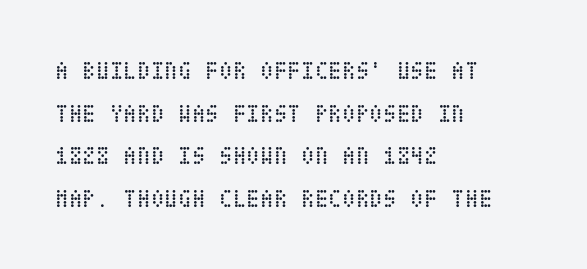
The image shows 25 px text type, upright; set left-aligned, line spacing 1.71x, normal letter spacing, not underlined.
